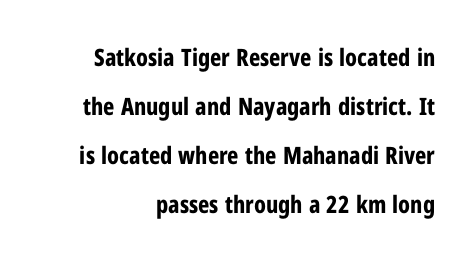
Leading is clearly above the norm, producing a sparse column. The letters stand straight up with perfectly vertical stems. The face used here has the dense, thick strokes of a bold. Lines of text with bare space underneath.
